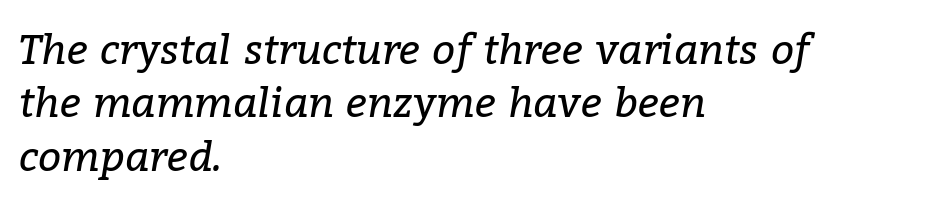
The glyphs look as if they've been sheared to an angle. Is the stroke heavy? The answer is a plain regular-or-lighter. The letters sit at their default tracking, neither squeezed nor spread. Are there feet on the stems? There are — it's a serif. Note the varied advance widths — an 'i' is clearly narrower than an 'm'. The strip under each line holds only bare page.
